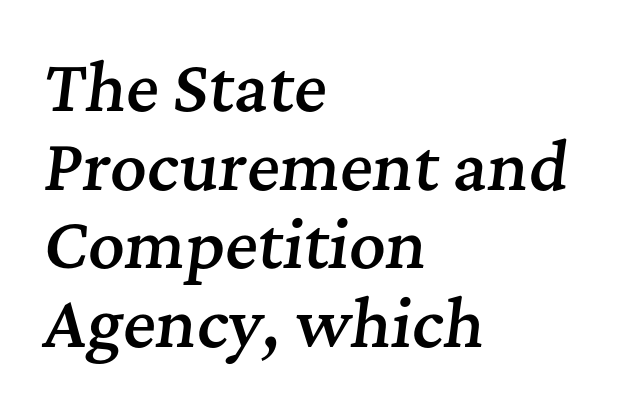
{"serif": "yes", "italic": "yes", "lean": "right", "slant_degrees": 7, "bold": "semi", "weight": "semibold", "width": "normal", "stroke_contrast": "medium", "x_height": "medium", "monospaced": "no", "underline": "no", "align": "left", "line_spacing": "normal", "line_spacing_ratio": 1.25, "letter_spacing": "normal", "letter_spacing_em": 0.0, "glyph_px": 63}
